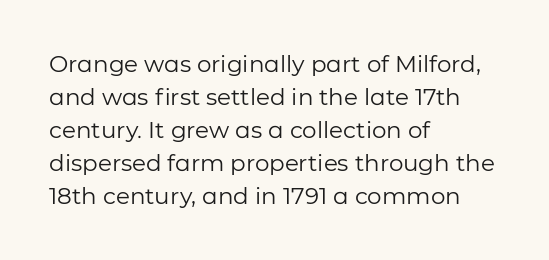
The image shows 23 px text type, upright; set left-aligned, normal line spacing (1.44x), normal letter spacing, not underlined.
